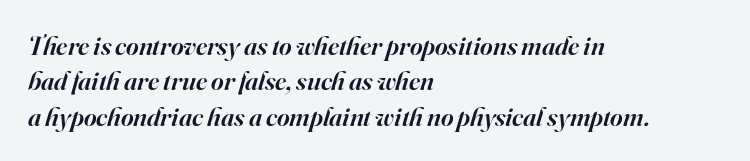
The text block is weighted toward the left margin, trailing off unevenly rightward. What's the leading like? Ordinary, nothing unusual. Descenders hang freely into open space. Bold? Not quite — semibold, heavier than regular but stopping short.
